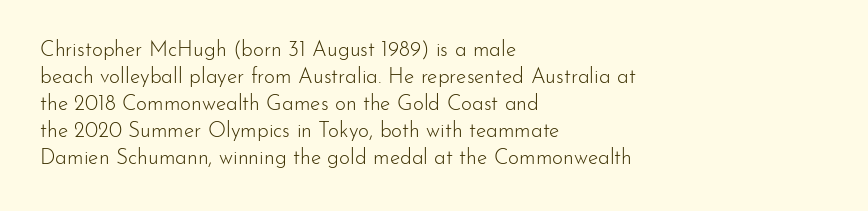
{"italic": "no", "bold": "no", "underline": "no", "align": "left", "line_spacing": "normal", "line_spacing_ratio": 1.29, "letter_spacing": "normal", "letter_spacing_em": 0.0, "glyph_px": 21}
